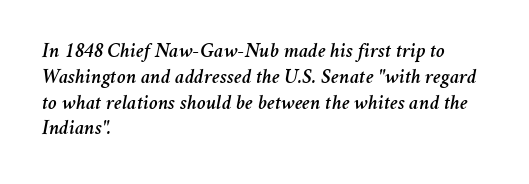
{"italic": "yes", "lean": "right", "slant_degrees": 11, "underline": "no", "align": "left", "line_spacing_ratio": 1.23, "letter_spacing": "normal", "letter_spacing_em": 0.0, "glyph_px": 21}
